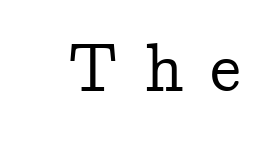
Proportional: the letters do not fall into vertical columns. If you drew a line through each stem, it would be perfectly vertical. The space beneath each line is pristine and unruled. Here the glyphs are tracked loosely, breaking word shapes into spaced letters.
